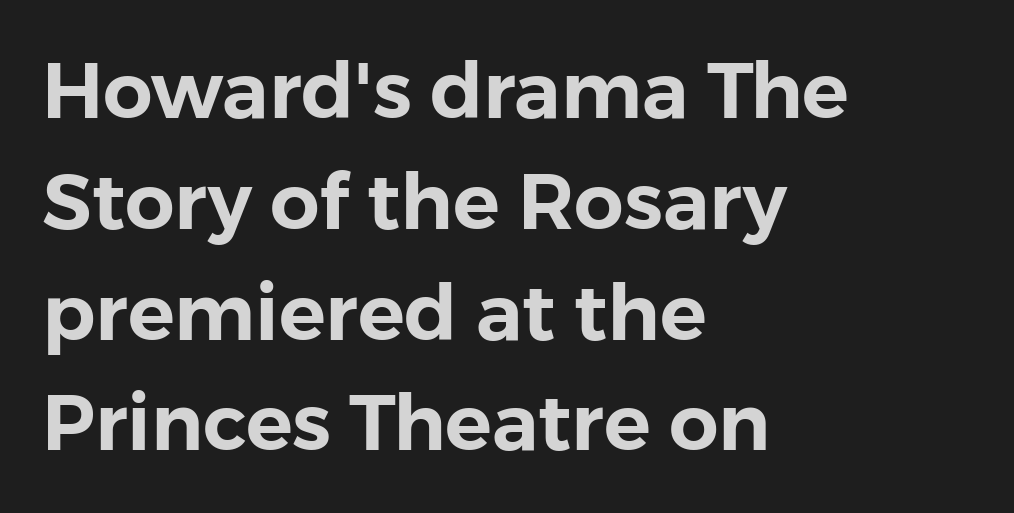
Q: Is the text italic (slanted)? A: No, it is upright.
Q: Is the typeface a serif or a sans-serif typeface? A: Sans-serif.
Q: Is the text underlined? A: No.
Q: How is the paragraph aligned? A: Left-aligned.
Q: Is the spacing between letters normal or unusually wide? A: Normal.
Q: Is the spacing between lines tight, normal or loose? A: Normal.
Q: Width (condensed, normal, or wide)? A: Normal.
Q: x-height? A: Medium.
Q: Monospaced? A: No.
